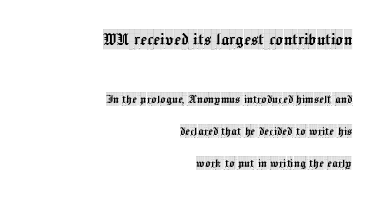
The image shows 20 px text type, upright; set right-aligned, loose line spacing (2.29x), normal letter spacing, not underlined; the first (top) block is 1.43x larger.
